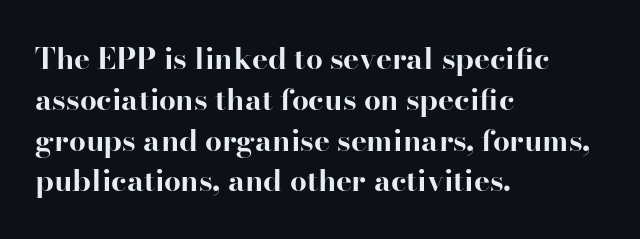
The image shows 30 px bold serif type, upright; set left-aligned, normal line spacing (1.36x), normal letter spacing, not underlined; high stroke contrast and a small x-height.
